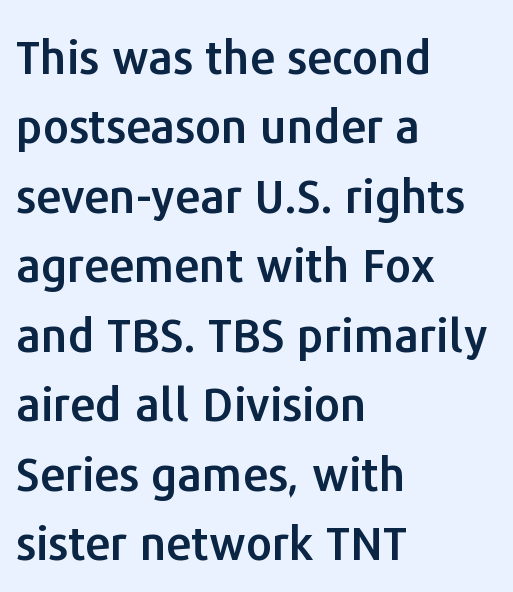
{"serif": "no", "italic": "no", "width": "normal", "stroke_contrast": "low", "x_height": "medium", "monospaced": "no", "underline": "no", "align": "left", "line_spacing": "normal", "line_spacing_ratio": 1.51, "letter_spacing": "normal", "letter_spacing_em": 0.0, "glyph_px": 46}
